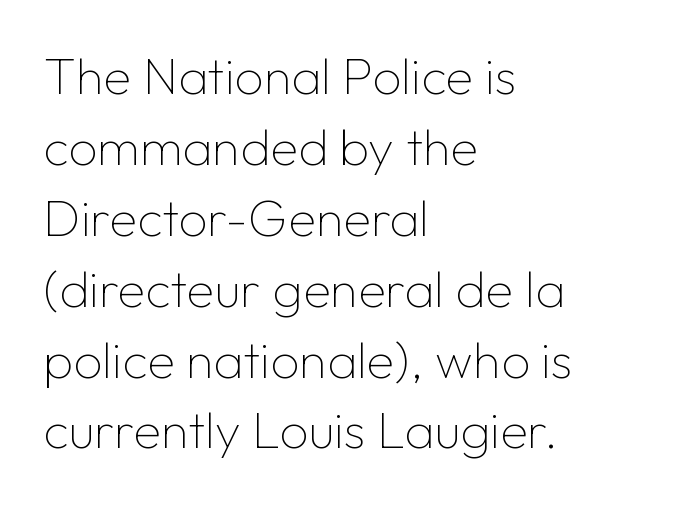
Q: Is the text bold? A: No.
Q: Is the text italic (slanted)? A: No, it is upright.
Q: Is the typeface a serif or a sans-serif typeface? A: Sans-serif.
Q: Is the text underlined? A: No.
Q: How is the paragraph aligned? A: Left-aligned.
Q: Is the spacing between letters normal or unusually wide? A: Normal.
Q: Is the spacing between lines tight, normal or loose? A: Normal.
Q: Width (condensed, normal, or wide)? A: Normal.
Q: Stroke contrast? A: Low.
Q: x-height? A: Medium.
Q: Monospaced? A: No.
